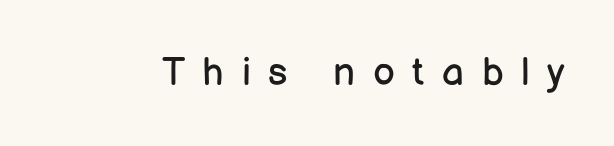
The image shows 39 px regular-weight sans-serif type, upright; set unusually wide letter spacing (+0.45 em), not underlined; low stroke contrast and a medium x-height.
